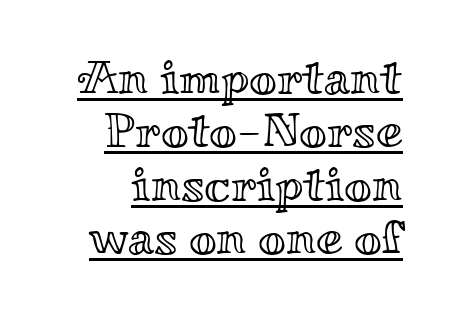
{"italic": "no", "width": "wide", "x_height": "small", "monospaced": "no", "underline": "yes", "align": "right", "line_spacing": "tight", "line_spacing_ratio": 1.11, "letter_spacing": "normal", "letter_spacing_em": 0.0, "glyph_px": 48}
